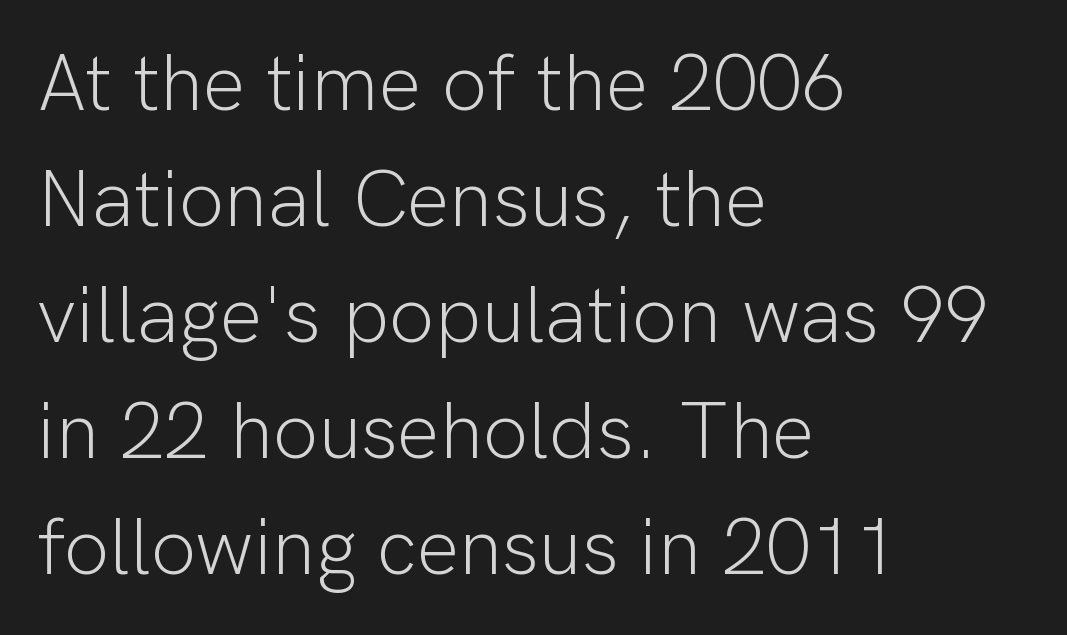
{"serif": "no", "italic": "no", "bold": "no", "weight": "light", "width": "normal", "stroke_contrast": "low", "x_height": "medium", "monospaced": "no", "underline": "no", "align": "left", "line_spacing": "normal", "line_spacing_ratio": 1.45, "letter_spacing": "normal", "letter_spacing_em": 0.0, "glyph_px": 80}
